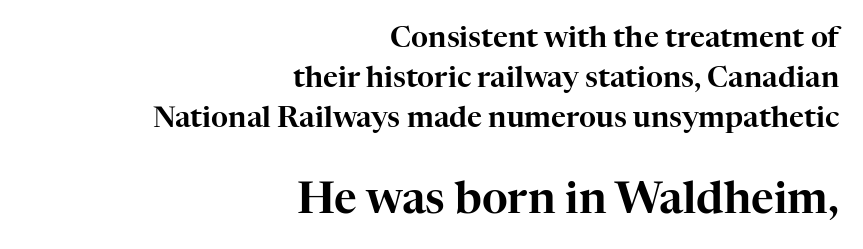
The image shows 44 px serif type, upright; set right-aligned, normal line spacing (1.38x), normal letter spacing, not underlined; the second (bottom) block is 1.52x larger; high stroke contrast and a medium x-height.
